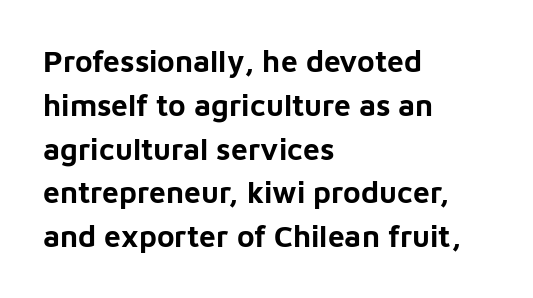
Q: Is the text bold? A: Yes.
Q: Is the text italic (slanted)? A: No, it is upright.
Q: Is the typeface a serif or a sans-serif typeface? A: Sans-serif.
Q: Is the text underlined? A: No.
Q: How is the paragraph aligned? A: Left-aligned.
Q: Is the spacing between letters normal or unusually wide? A: Normal.
Q: Is the spacing between lines tight, normal or loose? A: Normal.
Q: Width (condensed, normal, or wide)? A: Normal.
Q: Stroke contrast? A: Low.
Q: x-height? A: Medium.
Q: Monospaced? A: No.
